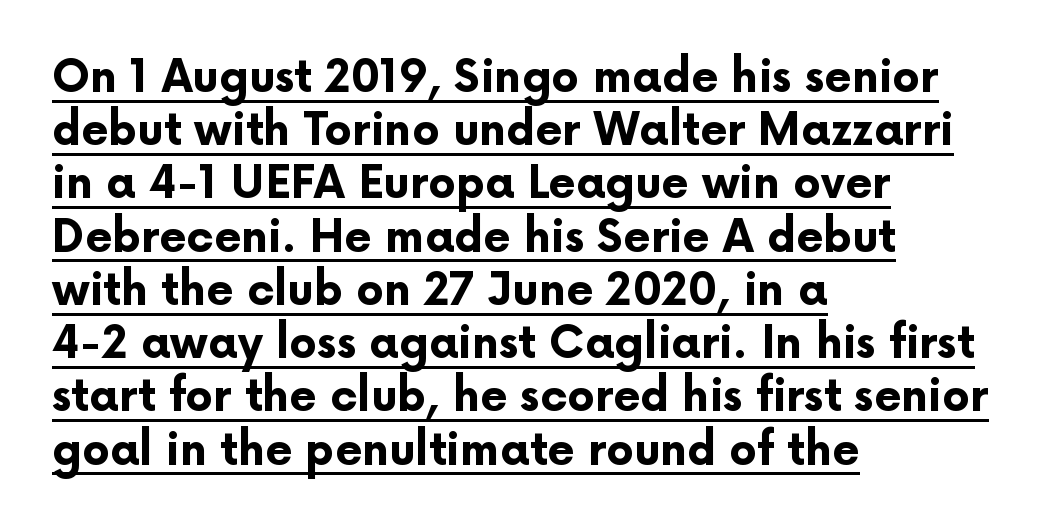
Underlining? Definitely there. Notice how the stems are strictly vertical — no italics here. The passage shown is typeset with a sans-serif family. Short note: letters normally spaced.
